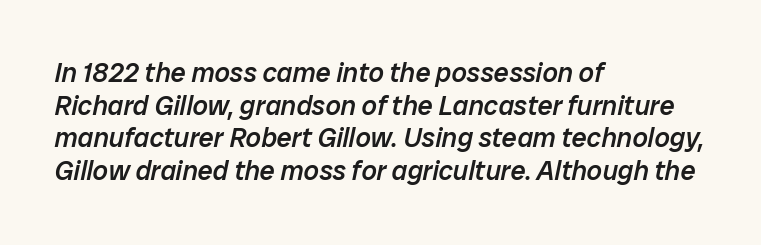
Visually the block forms a straight wall on the left and a jagged coastline on the right. The gap between lines stays unmarked. How are the letters spaced? Ordinarily, with no added tracking. The typography opts for an oblique posture over an upright one. Is the type bold? Partly — it's a semibold, heavier than regular but not fully bold.
